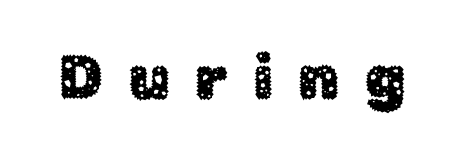
The image shows 61 px sans-serif type, upright; set unusually wide letter spacing (+0.42 em), not underlined; low stroke contrast and a medium x-height.
